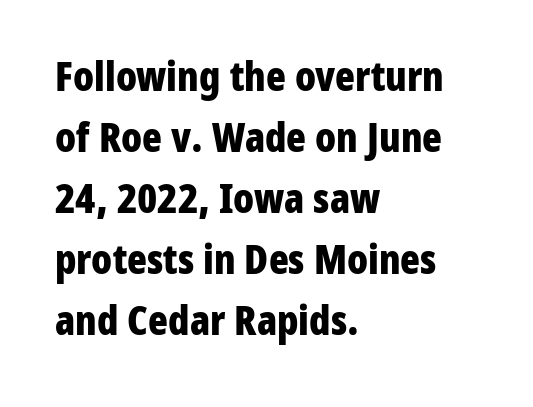
{"serif": "no", "italic": "no", "bold": "yes", "weight": "bold", "width": "condensed", "stroke_contrast": "low", "x_height": "medium", "monospaced": "no", "underline": "no", "align": "left", "line_spacing": "normal", "line_spacing_ratio": 1.49, "letter_spacing": "normal", "letter_spacing_em": 0.0, "glyph_px": 41}
